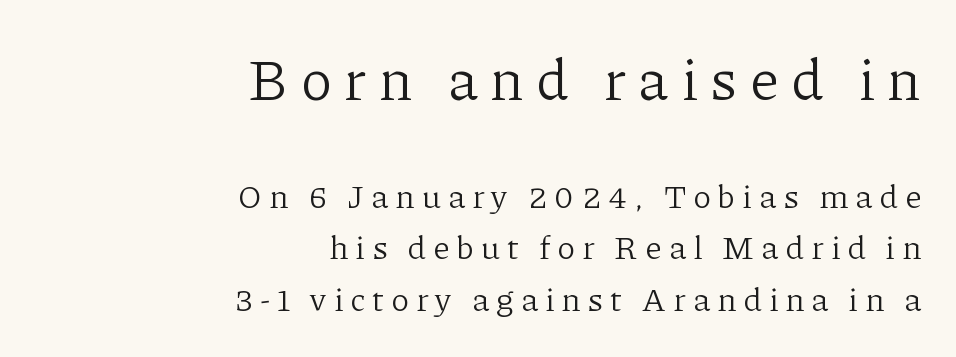
{"serif": "yes", "italic": "no", "bold": "no", "weight": "light", "width": "normal", "stroke_contrast": "low", "x_height": "medium", "monospaced": "no", "underline": "no", "align": "right", "line_spacing": "normal", "line_spacing_ratio": 1.55, "letter_spacing": "wide", "letter_spacing_em": 0.21, "larger_block": "first", "size_ratio": 1.76, "glyph_px": 58}
